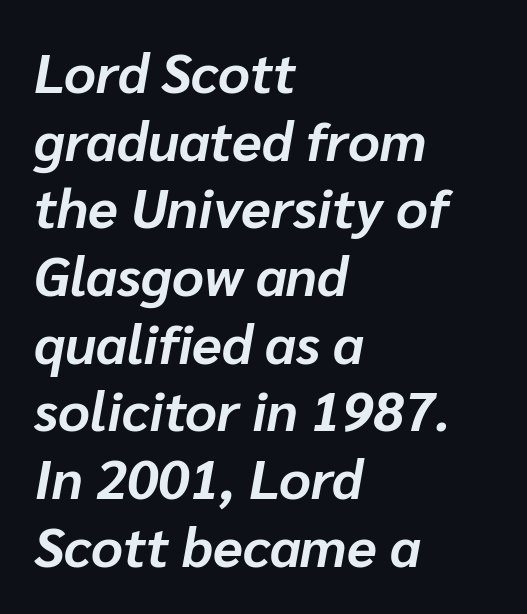
Q: Is the text bold? A: Yes.
Q: Is the text italic (slanted)? A: Yes, it leans right by about 10 degrees.
Q: Is the text underlined? A: No.
Q: How is the paragraph aligned? A: Left-aligned.
Q: Is the spacing between letters normal or unusually wide? A: Normal.
Q: Width (condensed, normal, or wide)? A: Normal.
Q: Stroke contrast? A: Low.
Q: x-height? A: Medium.
Q: Monospaced? A: No.
